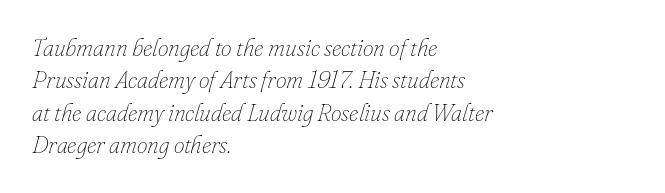
Q: Is the text bold? A: No.
Q: Is the text italic (slanted)? A: Yes, it leans right by about 16 degrees.
Q: Is the text underlined? A: No.
Q: How is the paragraph aligned? A: Left-aligned.
Q: Is the spacing between letters normal or unusually wide? A: Normal.
Q: Is the spacing between lines tight, normal or loose? A: Normal.
